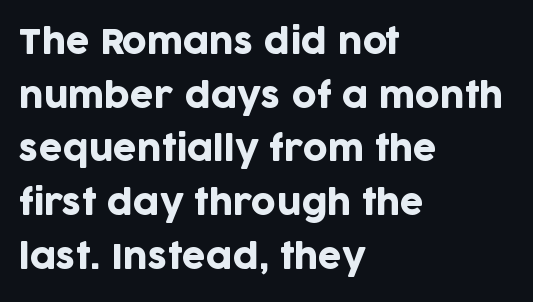
The face used here is rendered with its standard letterfit. Do the characters align in a grid? No, the font is proportional. Grotesque or geometric, the face here clearly has no serifs. A clean baseline with only descenders dipping below it. Evenly set lines give the paragraph a standard silhouette. No italicization has been applied; the sample stays upright.
